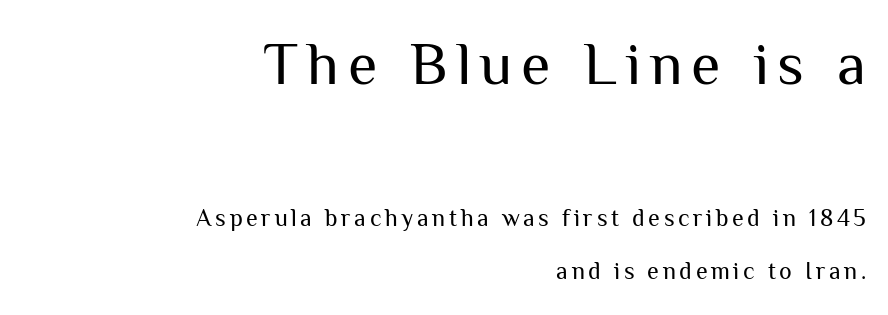
Every stem runs plumb, perpendicular to the baseline. Any mark beneath the type? The region is blank. Baseline-to-baseline distance is far greater than the letter height. These lines are set flush right with a ragged left edge. Varying glyph widths throughout — classic text-font behaviour.
